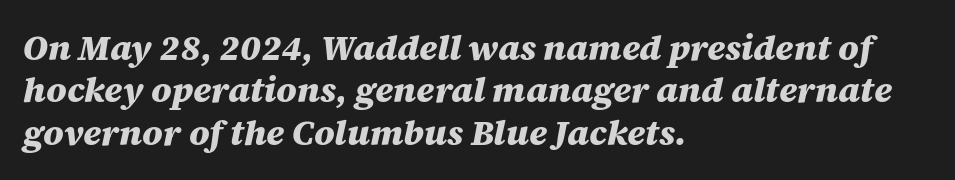
Q: Is the text bold? A: Yes.
Q: Is the text italic (slanted)? A: Yes, it leans right by about 12 degrees.
Q: Is the text underlined? A: No.
Q: How is the paragraph aligned? A: Left-aligned.
Q: Is the spacing between letters normal or unusually wide? A: Normal.
Q: Width (condensed, normal, or wide)? A: Normal.
Q: Stroke contrast? A: Medium.
Q: x-height? A: Large.
Q: Monospaced? A: No.
